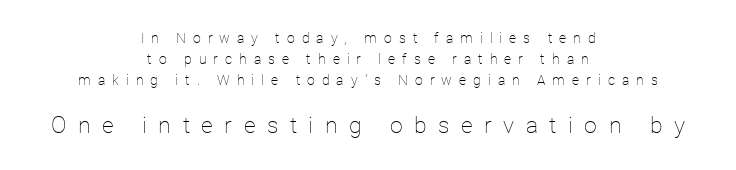
Q: Is the text bold? A: No.
Q: Is the text italic (slanted)? A: No, it is upright.
Q: Is the text underlined? A: No.
Q: How is the paragraph aligned? A: Centered.
Q: Is the spacing between letters normal or unusually wide? A: Unusually wide.
Q: Is the spacing between lines tight, normal or loose? A: Normal.
Q: Which block of text is set in a larger size, the first (top) or the second (bottom)? A: The second (bottom) one.
